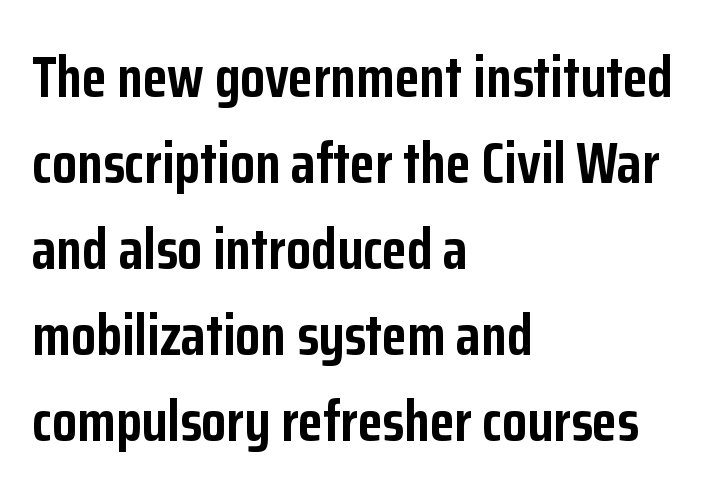
Q: Is the text bold? A: Yes.
Q: Is the text italic (slanted)? A: No, it is upright.
Q: Is the typeface a serif or a sans-serif typeface? A: Sans-serif.
Q: Is the text underlined? A: No.
Q: How is the paragraph aligned? A: Left-aligned.
Q: Is the spacing between letters normal or unusually wide? A: Normal.
Q: Is the spacing between lines tight, normal or loose? A: Normal.
Q: Width (condensed, normal, or wide)? A: Condensed.
Q: Stroke contrast? A: Low.
Q: x-height? A: Medium.
Q: Monospaced? A: No.
